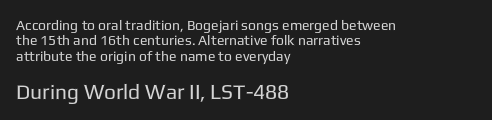
The image shows 21 px text type, upright; set left-aligned, tight line spacing (1.1x), normal letter spacing, not underlined; the second (bottom) block is 1.5x larger.
